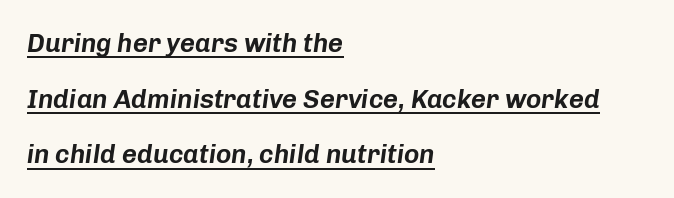
The image shows 26 px text type, italic (leaning right); set left-aligned, loose line spacing (2.14x), normal letter spacing, underlined.
